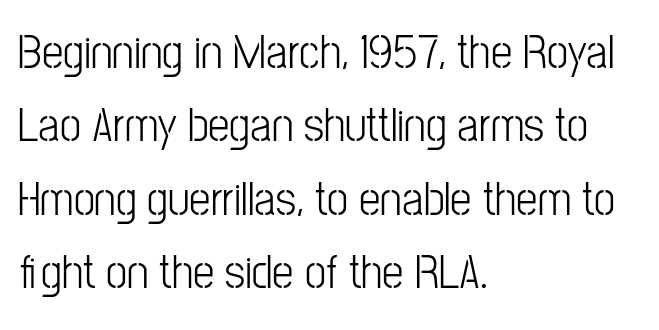
The image shows 48 px condensed sans-serif type, upright; set left-aligned, normal line spacing (1.53x), normal letter spacing, not underlined; low stroke contrast and a medium x-height.
